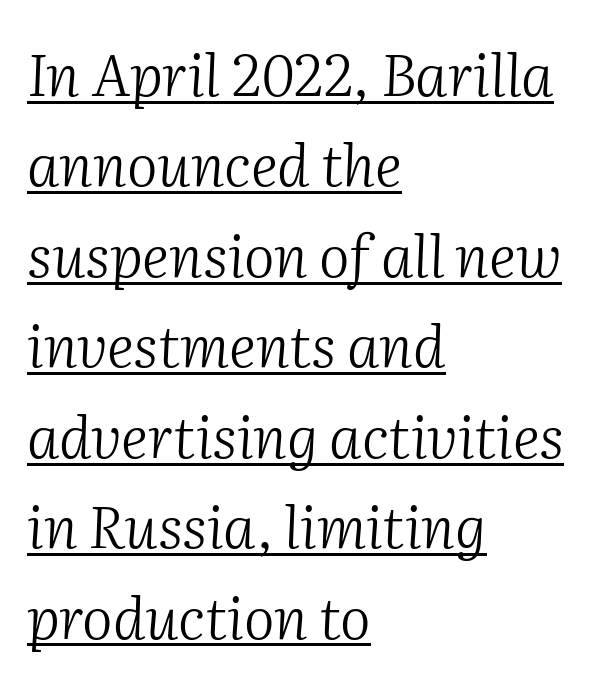
A baseline rule has been typeset under these characters. The rendering keeps characters at their native spacing. The letters carry serifs — small finishing strokes at the ends of their stems. This sample uses an oblique cut, with every glyph tilted off the vertical. This sample has the flowing, uneven cadence of proportional lettering.
